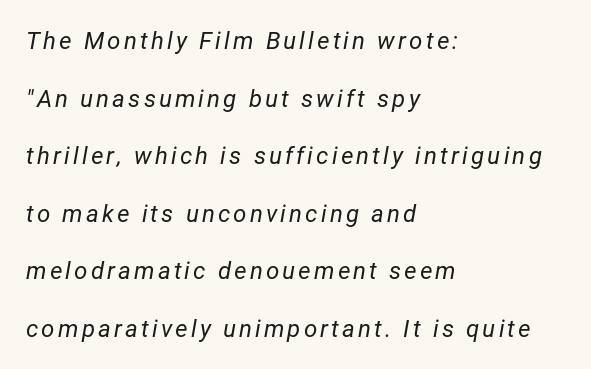
{"italic": "yes", "lean": "right", "slant_degrees": 12, "bold": "no", "underline": "no", "align": "left", "line_spacing": "loose", "line_spacing_ratio": 2.4, "glyph_px": 24}
